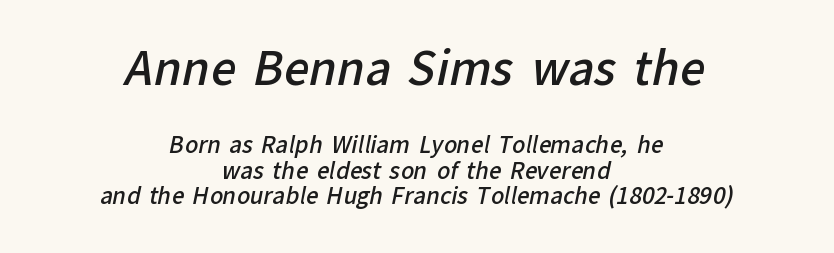
The image shows 45 px semibold sans-serif type; set centered, line spacing 1.16x, normal letter spacing, not underlined; the first (top) block is 2.05x larger; low stroke contrast and a medium x-height.
